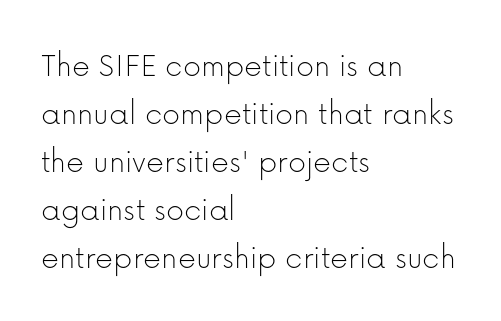
Notice how the stems are strictly vertical — no italics here. The type is set solid horizontally, with unmodified tracking. No extra ink here — the face is not bold. Is this a fixed-width face? No — the glyphs have proportional, varying widths. Observe the absence of serifs on each vertical stroke in this sample. Rule under the text: the space is simply empty.
